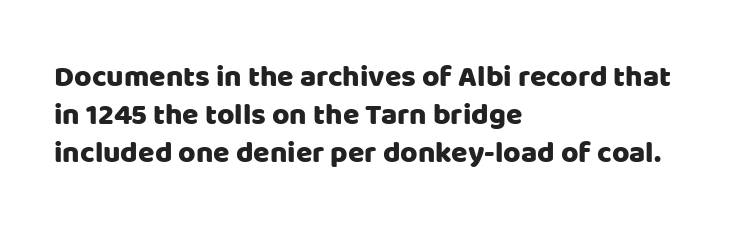
The image shows 30 px sans-serif type, upright; set left-aligned, normal line spacing (1.27x), normal letter spacing, not underlined; low stroke contrast and a large x-height.
